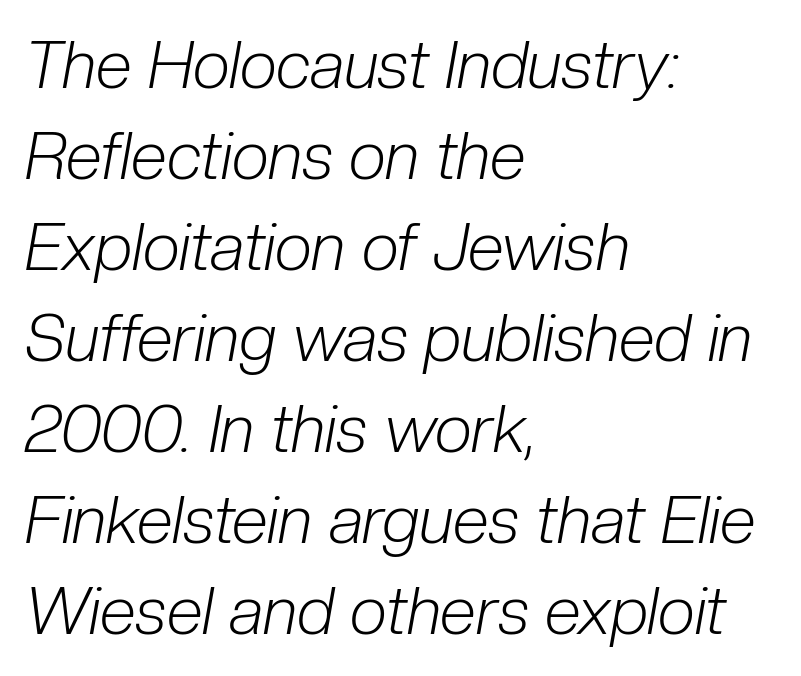
Q: Is the text bold? A: No.
Q: Is the text italic (slanted)? A: Yes, it leans right by about 10 degrees.
Q: Is the text underlined? A: No.
Q: How is the paragraph aligned? A: Left-aligned.
Q: Is the spacing between letters normal or unusually wide? A: Normal.
Q: Is the spacing between lines tight, normal or loose? A: Normal.
Q: Width (condensed, normal, or wide)? A: Condensed.
Q: Stroke contrast? A: Low.
Q: x-height? A: Medium.
Q: Monospaced? A: No.
